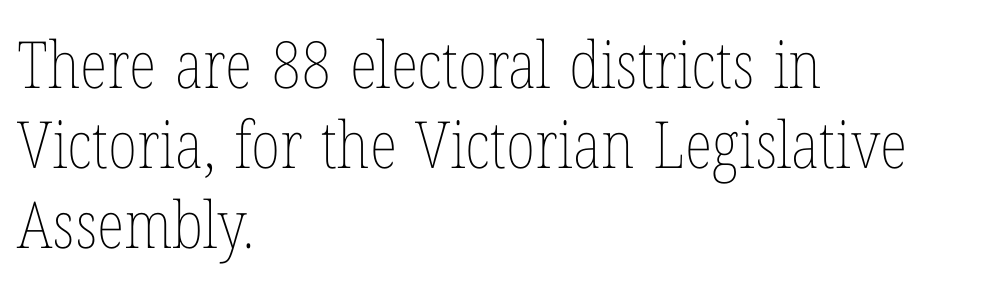
Q: Is the text bold? A: No.
Q: Is the text italic (slanted)? A: No, it is upright.
Q: Is the text underlined? A: No.
Q: How is the paragraph aligned? A: Left-aligned.
Q: Is the spacing between letters normal or unusually wide? A: Normal.
Q: Width (condensed, normal, or wide)? A: Condensed.
Q: Stroke contrast? A: Low.
Q: x-height? A: Medium.
Q: Monospaced? A: No.
